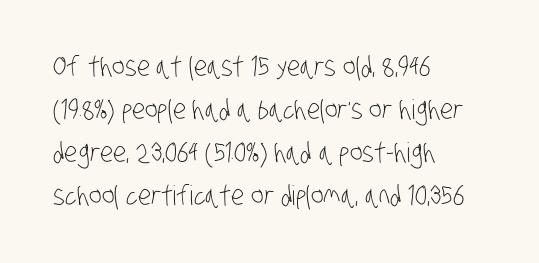
The strokes carry an ordinary text weight at most. Lines of text with bare space underneath. Summary of vertical rhythm: regular, with standard interline spacing. The setting favours the left margin, as ordinary paragraphs usually do. The gaps between neighbouring characters are ordinary and unremarkable.
